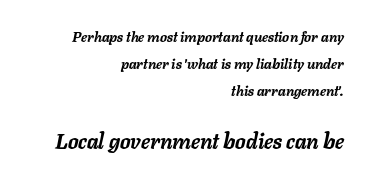
The following chunk of copy outweighs the initial chunk in type size. Compared with typical body copy, the letter spacing here is the same. The space between consecutive lines is lavish. A dark, heavy texture on the line: the type is bold.
